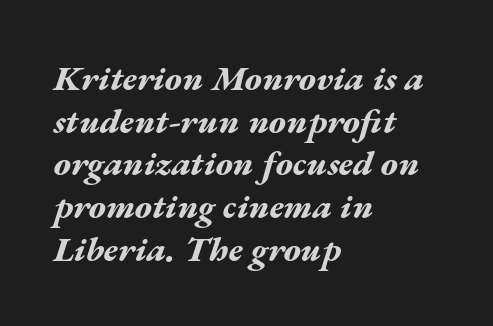
Q: Is the text bold? A: Yes.
Q: Is the text italic (slanted)? A: Yes, it leans right by about 17 degrees.
Q: Is the text underlined? A: No.
Q: How is the paragraph aligned? A: Left-aligned.
Q: Is the spacing between letters normal or unusually wide? A: Normal.
Q: Width (condensed, normal, or wide)? A: Wide.
Q: Stroke contrast? A: Medium.
Q: x-height? A: Medium.
Q: Monospaced? A: No.
